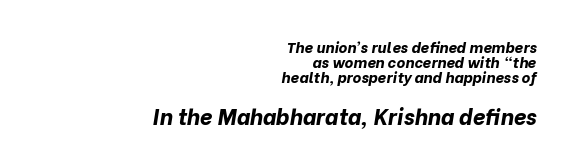
The image shows 22 px bold type, italic (leaning right); set right-aligned, tight line spacing (1.0x), normal letter spacing, not underlined; the second (bottom) block is 1.47x larger.
